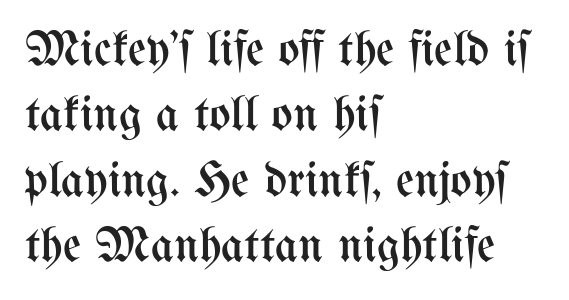
{"italic": "no", "bold": "no", "weight": "regular", "width": "condensed", "stroke_contrast": "medium", "x_height": "medium", "monospaced": "no", "underline": "no", "align": "left", "line_spacing": "normal", "line_spacing_ratio": 1.31, "letter_spacing": "normal", "letter_spacing_em": 0.0, "glyph_px": 50}
